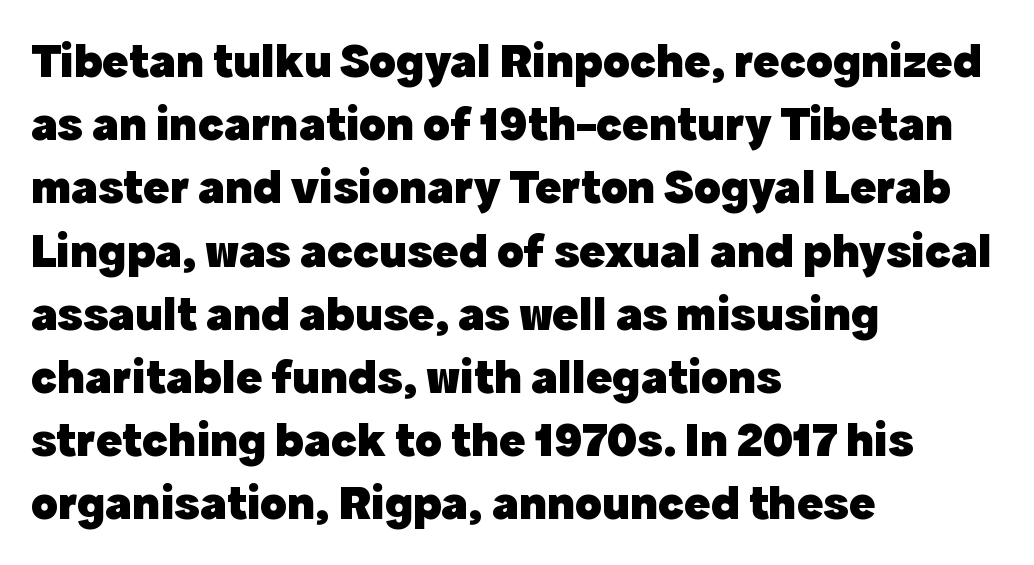
Q: Is the text bold? A: Yes.
Q: Is the text italic (slanted)? A: No, it is upright.
Q: Is the typeface a serif or a sans-serif typeface? A: Sans-serif.
Q: Is the text underlined? A: No.
Q: How is the paragraph aligned? A: Left-aligned.
Q: Is the spacing between letters normal or unusually wide? A: Normal.
Q: Is the spacing between lines tight, normal or loose? A: Normal.
Q: Width (condensed, normal, or wide)? A: Normal.
Q: x-height? A: Medium.
Q: Monospaced? A: No.
